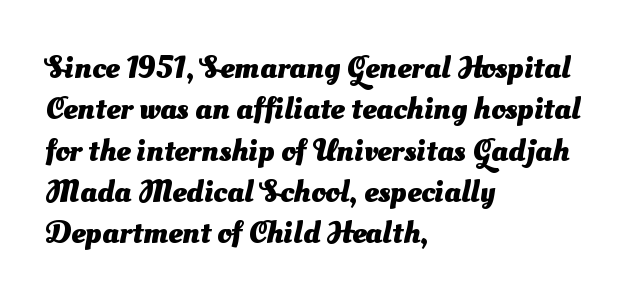
The image shows 32 px heavy sans-serif type; set left-aligned, normal line spacing (1.29x), normal letter spacing, not underlined; medium stroke contrast and a small x-height.
